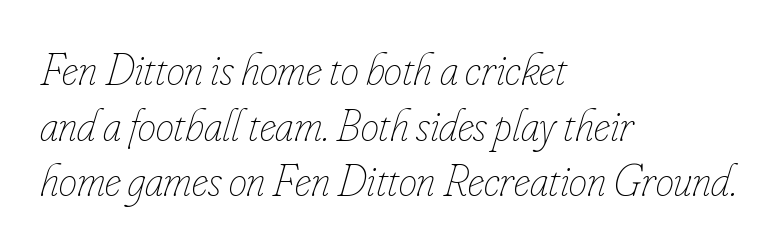
{"italic": "yes", "lean": "right", "slant_degrees": 16, "bold": "no", "weight": "thin", "width": "condensed", "stroke_contrast": "low", "x_height": "small", "monospaced": "no", "underline": "no", "align": "left", "line_spacing_ratio": 1.21, "letter_spacing": "normal", "letter_spacing_em": 0.0, "glyph_px": 46}
